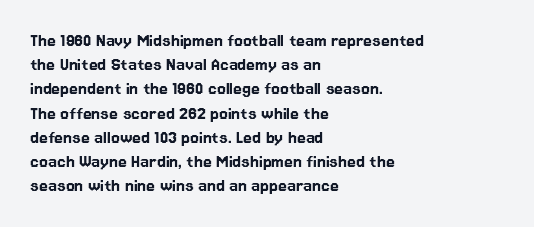
The image shows 20 px text type, upright; set left-aligned, line spacing 1.21x, normal letter spacing, not underlined.
